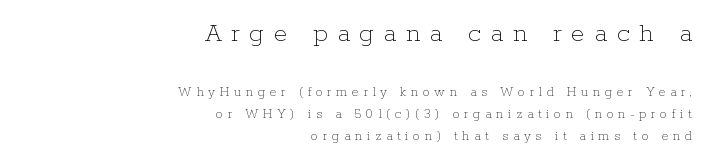
Q: Is the text bold? A: No.
Q: Is the text italic (slanted)? A: No, it is upright.
Q: Is the text underlined? A: No.
Q: How is the paragraph aligned? A: Right-aligned.
Q: Is the spacing between letters normal or unusually wide? A: Unusually wide.
Q: Is the spacing between lines tight, normal or loose? A: Normal.
Q: Which block of text is set in a larger size, the first (top) or the second (bottom)? A: The first (top) one.
Q: Width (condensed, normal, or wide)? A: Normal.
Q: Stroke contrast? A: Low.
Q: x-height? A: Medium.
Q: Monospaced? A: No.
